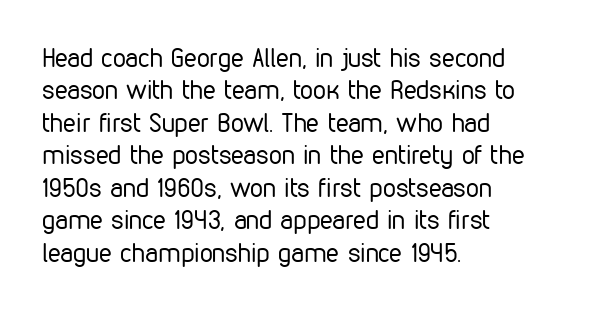
Q: Is the text bold? A: No.
Q: Is the text italic (slanted)? A: No, it is upright.
Q: Is the text underlined? A: No.
Q: How is the paragraph aligned? A: Left-aligned.
Q: Is the spacing between letters normal or unusually wide? A: Normal.
Q: Is the spacing between lines tight, normal or loose? A: Normal.
